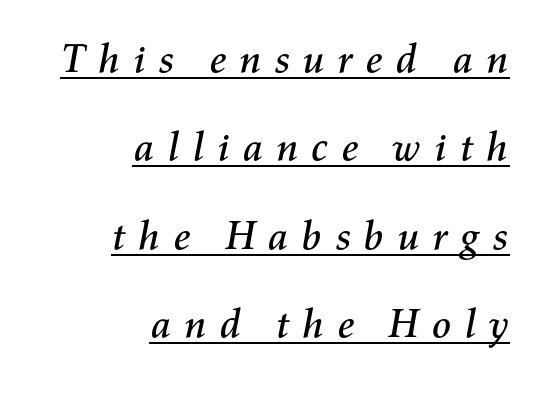
Q: Is the text italic (slanted)? A: Yes, it leans right by about 11 degrees.
Q: Is the text underlined? A: Yes.
Q: How is the paragraph aligned? A: Right-aligned.
Q: Is the spacing between letters normal or unusually wide? A: Unusually wide.
Q: Is the spacing between lines tight, normal or loose? A: Loose.
Q: Width (condensed, normal, or wide)? A: Normal.
Q: Stroke contrast? A: Medium.
Q: x-height? A: Medium.
Q: Monospaced? A: No.
